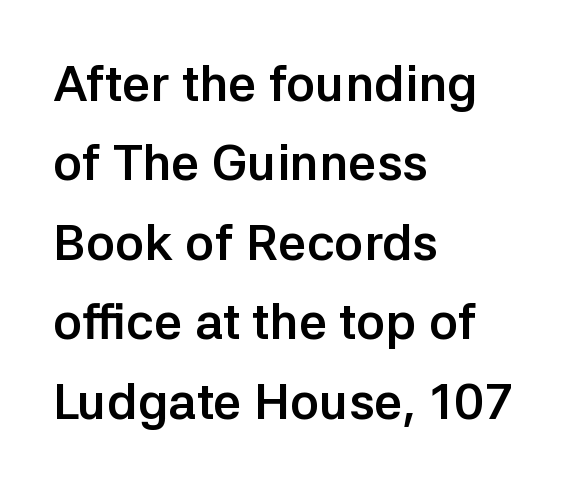
Q: Is the text bold? A: Yes.
Q: Is the text italic (slanted)? A: No, it is upright.
Q: Is the typeface a serif or a sans-serif typeface? A: Sans-serif.
Q: Is the text underlined? A: No.
Q: How is the paragraph aligned? A: Left-aligned.
Q: Is the spacing between letters normal or unusually wide? A: Normal.
Q: Is the spacing between lines tight, normal or loose? A: Normal.
Q: Width (condensed, normal, or wide)? A: Normal.
Q: Stroke contrast? A: Low.
Q: x-height? A: Medium.
Q: Monospaced? A: No.
